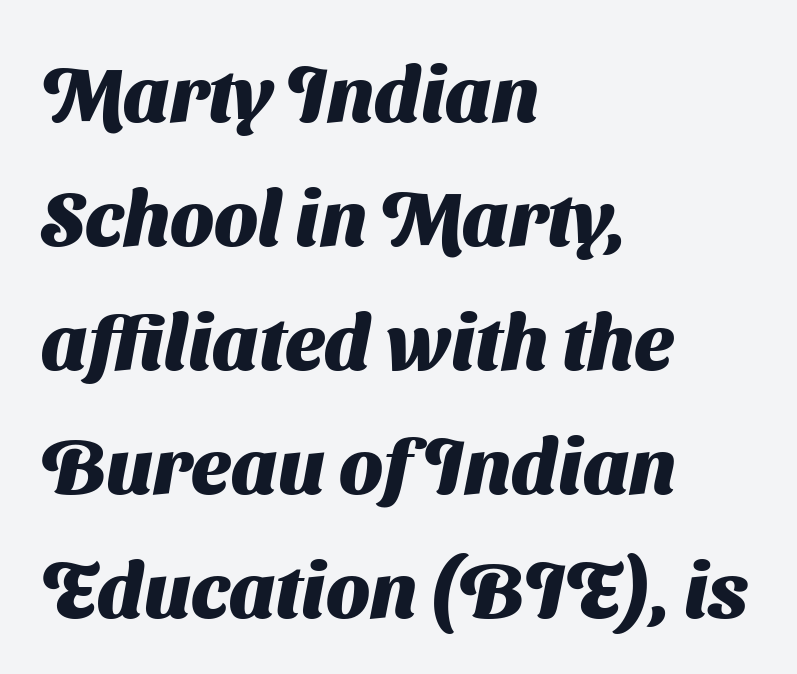
Teacher's note: observe the even left margin — that is flush-left alignment. These lines sit exactly where default settings would place them. In terms of letterform style, serifs are entirely absent. The letters are bold, with thick, heavy strokes. In terms of letterspacing, this is plain default setting. Rule under the text: the space is simply empty.
